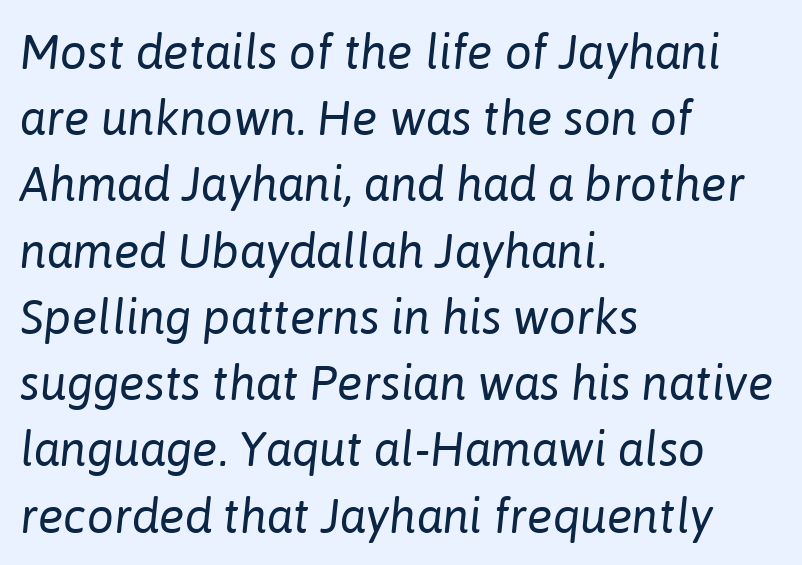
Notice how the passage keeps a crisp vertical edge on the left only. This is not heavy type; no bold has been used. The gap between lines stays unmarked. Tall strokes in this sample are angled rather than plumb. A typesetter would call this proportional, since set widths differ per character. Between one letter and the next there's only the usual sliver of space.
